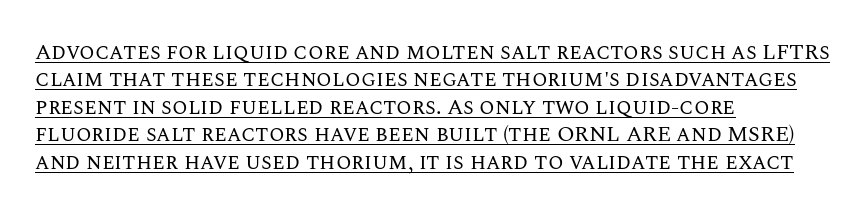
{"italic": "no", "bold": "no", "underline": "yes", "align": "left", "line_spacing": "normal", "line_spacing_ratio": 1.25, "letter_spacing": "normal", "letter_spacing_em": 0.0, "glyph_px": 22}
